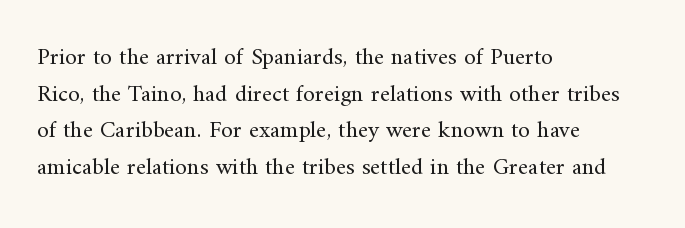
The image shows 24 px text type, upright; set left-aligned, normal line spacing (1.53x), normal letter spacing, not underlined.
